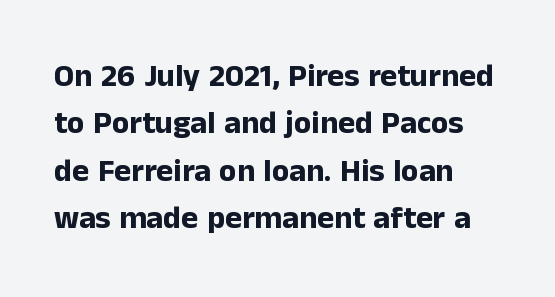
{"serif": "no", "italic": "no", "bold": "yes", "weight": "bold", "width": "normal", "stroke_contrast": "low", "x_height": "medium", "monospaced": "no", "underline": "no", "align": "left", "line_spacing": "normal", "line_spacing_ratio": 1.48, "letter_spacing": "normal", "letter_spacing_em": 0.0, "glyph_px": 32}
